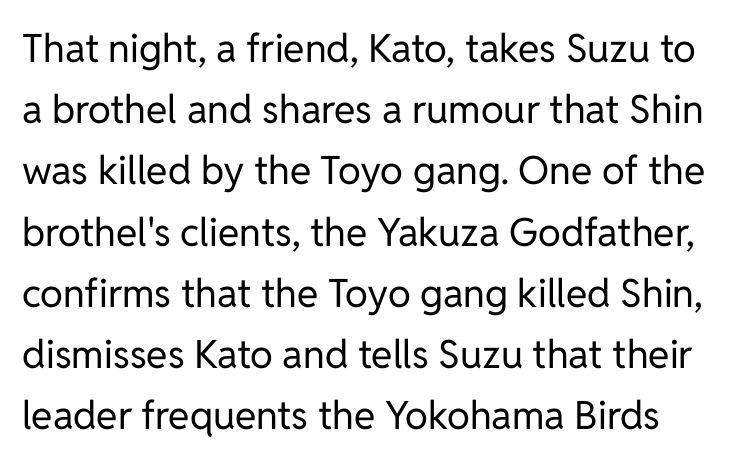
Q: Is the text bold? A: No.
Q: Is the text italic (slanted)? A: No, it is upright.
Q: Is the typeface a serif or a sans-serif typeface? A: Sans-serif.
Q: Is the text underlined? A: No.
Q: Is the spacing between letters normal or unusually wide? A: Normal.
Q: Is the spacing between lines tight, normal or loose? A: Normal.
Q: Width (condensed, normal, or wide)? A: Normal.
Q: Stroke contrast? A: Low.
Q: x-height? A: Medium.
Q: Monospaced? A: No.
